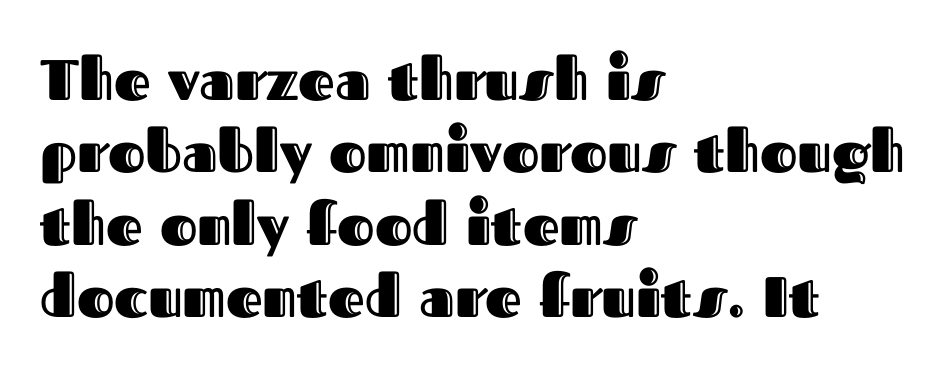
Words float on clear page, feet unadorned. Here the glyphs are tracked normally, forming tight word shapes. How would I describe the line gaps? Plain and ordinary. The letters stand straight up with perfectly vertical stems.
